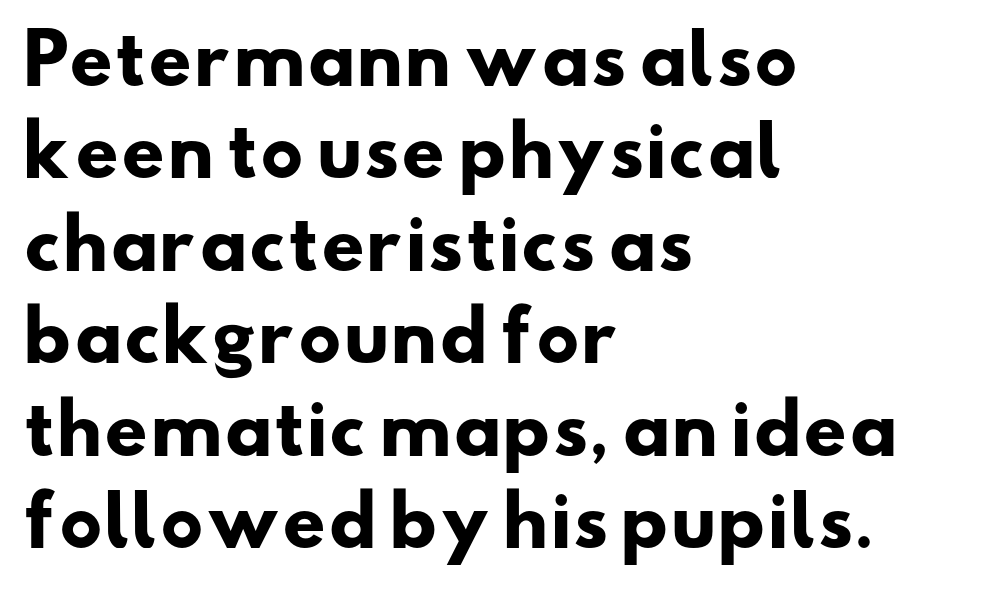
The image shows 68 px heavy, wide sans-serif type; set left-aligned, normal line spacing (1.36x), normal letter spacing, not underlined; low stroke contrast and a small x-height.
